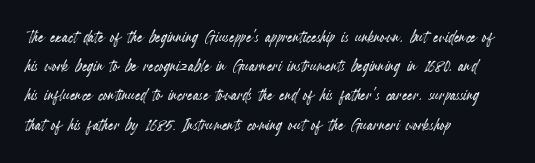
Q: Is the text italic (slanted)? A: Yes.
Q: Is the text underlined? A: No.
Q: How is the paragraph aligned? A: Left-aligned.
Q: Is the spacing between letters normal or unusually wide? A: Normal.
Q: Is the spacing between lines tight, normal or loose? A: Normal.
